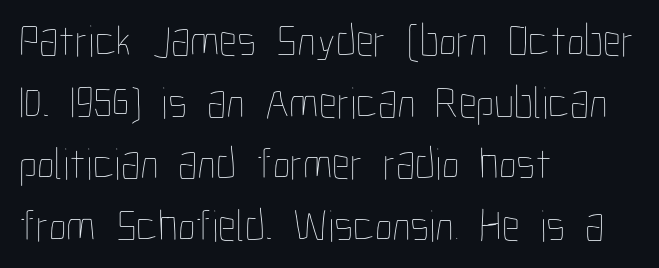
The image shows 45 px thin, condensed type, upright; set left-aligned, normal line spacing (1.37x), normal letter spacing, not underlined; low stroke contrast and a medium x-height.
